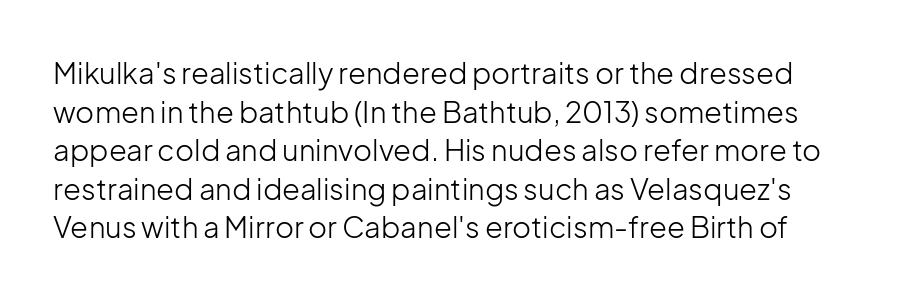
{"serif": "no", "italic": "no", "bold": "no", "weight": "light", "width": "normal", "stroke_contrast": "low", "x_height": "medium", "monospaced": "no", "underline": "no", "line_spacing": "normal", "line_spacing_ratio": 1.33, "letter_spacing": "normal", "letter_spacing_em": 0.0, "glyph_px": 29}
